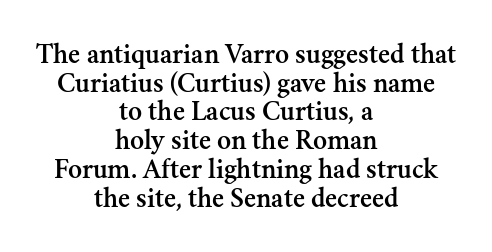
The font family rendered here belongs to the serif group. These lines stack symmetrically, like a column narrowing and widening about its center. The face used here is proportionally spaced, like ordinary book or web type. Quick note: underline off. These lines were composed using upright roman letters. The type is set solid horizontally, with unmodified tracking.
